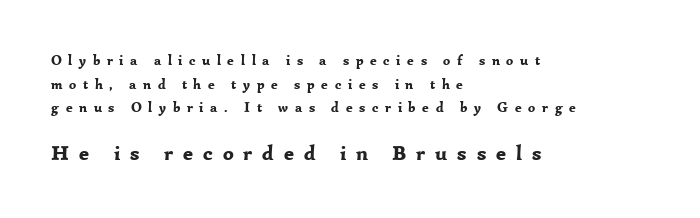
Q: Is the text bold? A: Yes.
Q: Is the text italic (slanted)? A: No, it is upright.
Q: Is the text underlined? A: No.
Q: How is the paragraph aligned? A: Left-aligned.
Q: Is the spacing between letters normal or unusually wide? A: Unusually wide.
Q: Is the spacing between lines tight, normal or loose? A: Normal.
Q: Which block of text is set in a larger size, the first (top) or the second (bottom)? A: The second (bottom) one.
